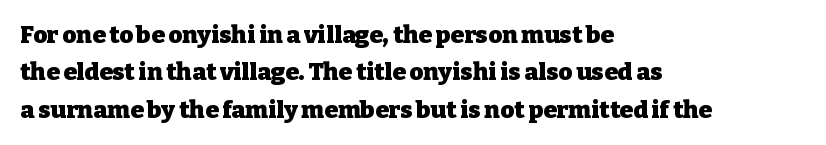
{"italic": "no", "bold": "yes", "underline": "no", "align": "left", "line_spacing": "normal", "line_spacing_ratio": 1.56, "letter_spacing": "normal", "letter_spacing_em": 0.0, "glyph_px": 24}
